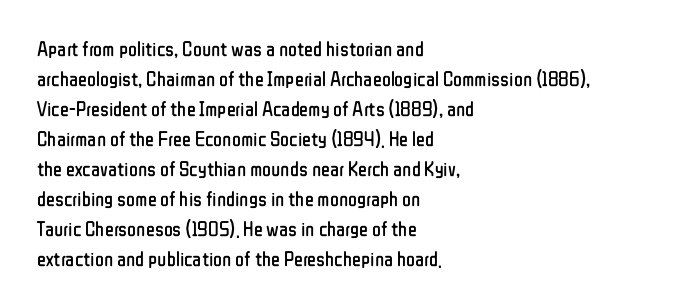
Compared with typical body copy, the letter spacing here is the same. The text block is weighted toward the left margin, trailing off unevenly rightward. The foot of each line stays bare and open. Evenly set lines give the paragraph a standard silhouette. Stroke thickness stays within the range of a standard reading face or lighter.
